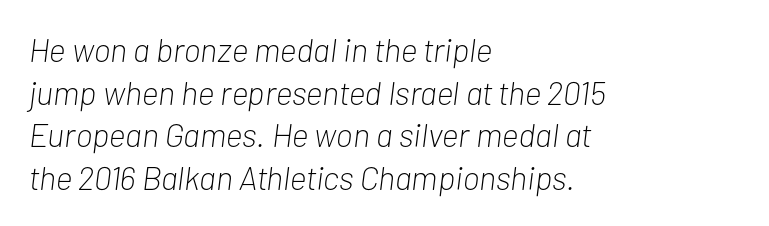
Q: Is the text bold? A: No.
Q: Is the text italic (slanted)? A: Yes, it leans right by about 7 degrees.
Q: Is the text underlined? A: No.
Q: How is the paragraph aligned? A: Left-aligned.
Q: Is the spacing between letters normal or unusually wide? A: Normal.
Q: Is the spacing between lines tight, normal or loose? A: Normal.
Q: Width (condensed, normal, or wide)? A: Condensed.
Q: Stroke contrast? A: Low.
Q: x-height? A: Medium.
Q: Monospaced? A: No.
